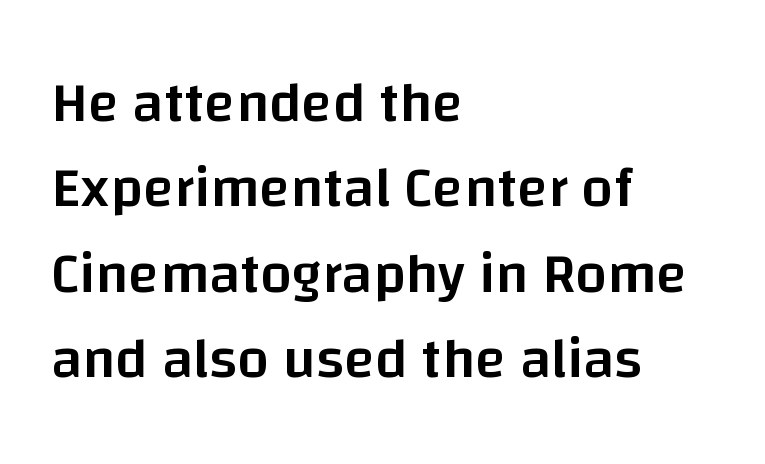
{"serif": "no", "italic": "no", "bold": "semi", "weight": "semibold", "width": "normal", "stroke_contrast": "low", "x_height": "large", "monospaced": "no", "underline": "no", "align": "left", "line_spacing": "normal", "line_spacing_ratio": 1.5, "letter_spacing": "normal", "letter_spacing_em": 0.0, "glyph_px": 57}
